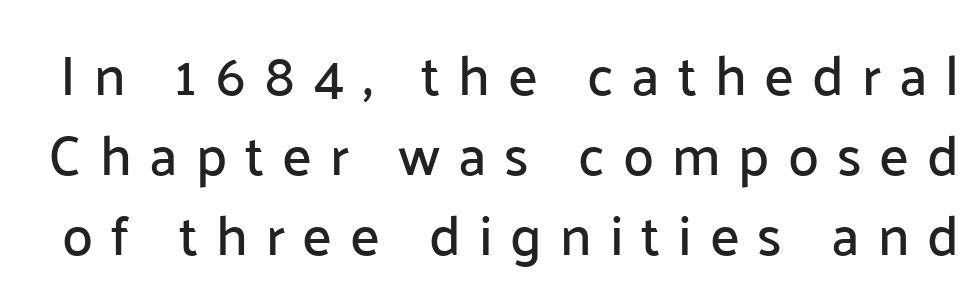
Nope, not italic — everything's standing straight. Descenders are the only things crossing below the line. Honestly, the row spacing looks completely unremarkable. The letters are spread apart with noticeably loose tracking.
